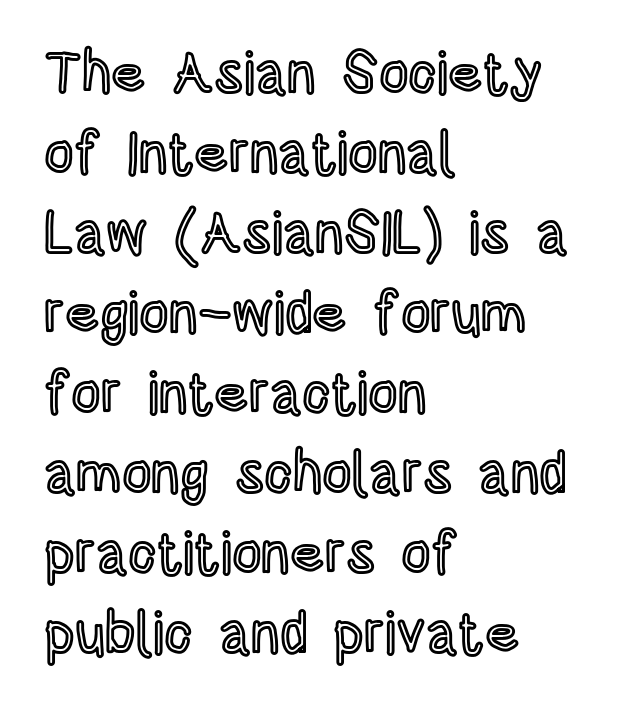
The image shows 58 px condensed type, upright; set left-aligned, normal line spacing (1.38x), normal letter spacing, not underlined; a large x-height.
